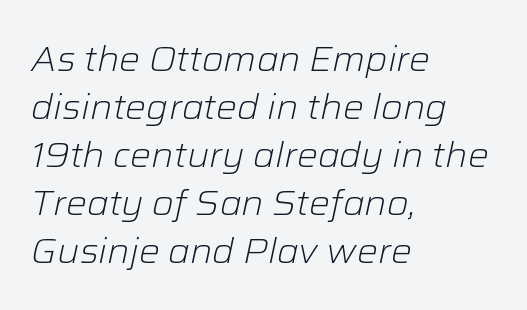
The image shows 35 px light type, italic (leaning right); set left-aligned, normal line spacing (1.37x), normal letter spacing, not underlined; low stroke contrast and a medium x-height.
